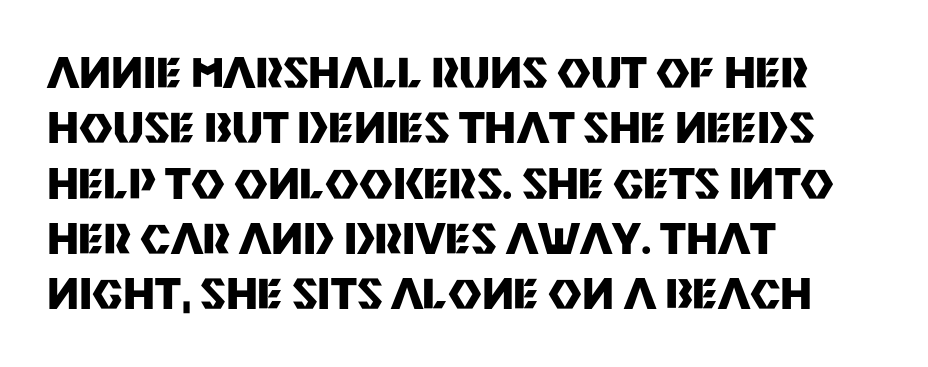
Short and long lines alike share a common starting point at left. Bare-footed words on every line. This rendering leaves character spacing at its baseline value. Compared with typical paragraphs, the rows here are spaced about the same.
